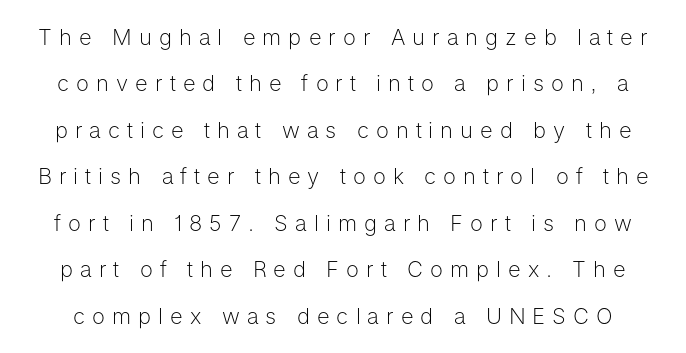
The image shows 22 px text type, upright; set loose line spacing (2.11x), unusually wide letter spacing (+0.32 em), not underlined.
